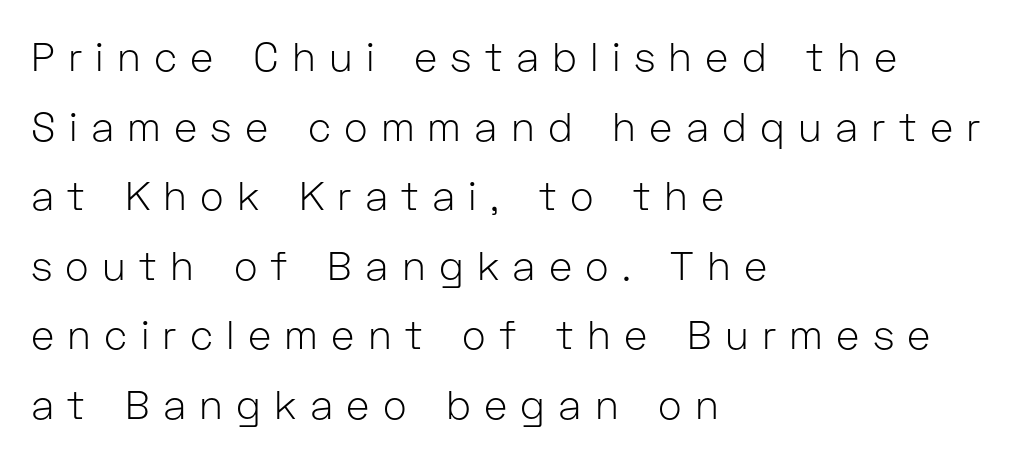
Q: Is the text bold? A: No.
Q: Is the text italic (slanted)? A: No, it is upright.
Q: Is the typeface a serif or a sans-serif typeface? A: Sans-serif.
Q: Is the text underlined? A: No.
Q: How is the paragraph aligned? A: Left-aligned.
Q: Is the spacing between letters normal or unusually wide? A: Unusually wide.
Q: Width (condensed, normal, or wide)? A: Normal.
Q: Stroke contrast? A: Low.
Q: x-height? A: Medium.
Q: Monospaced? A: No.
